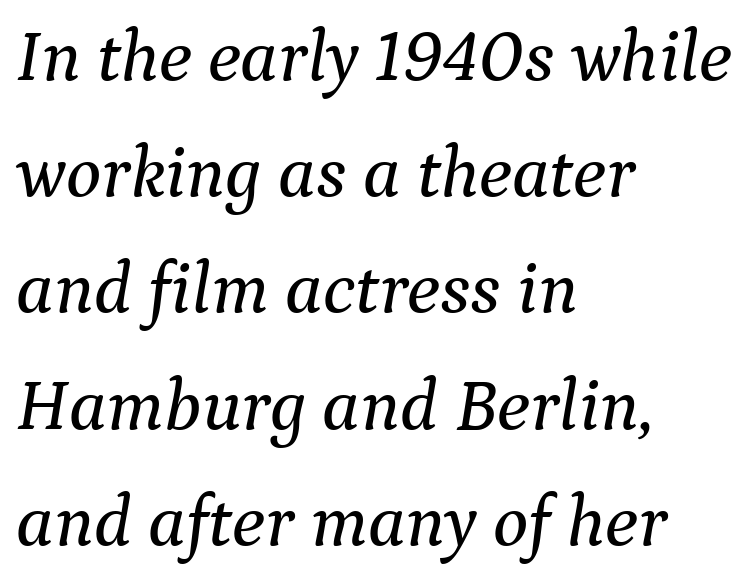
Q: Is the text italic (slanted)? A: Yes, it leans right by about 9 degrees.
Q: Is the typeface a serif or a sans-serif typeface? A: Serif.
Q: Is the text underlined? A: No.
Q: How is the paragraph aligned? A: Left-aligned.
Q: Is the spacing between letters normal or unusually wide? A: Normal.
Q: Is the spacing between lines tight, normal or loose? A: Normal.
Q: Width (condensed, normal, or wide)? A: Normal.
Q: Stroke contrast? A: Medium.
Q: x-height? A: Medium.
Q: Monospaced? A: No.
